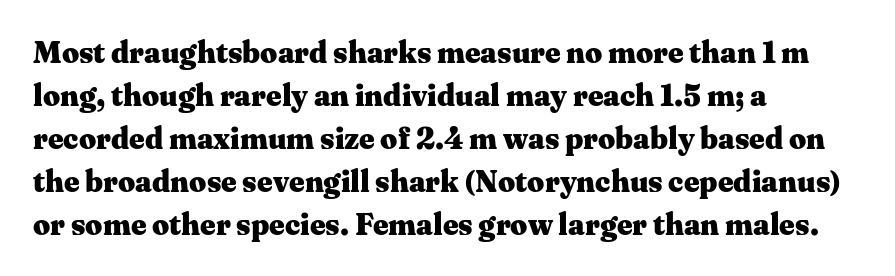
Q: Is the text bold? A: Yes.
Q: Is the text italic (slanted)? A: No, it is upright.
Q: Is the typeface a serif or a sans-serif typeface? A: Serif.
Q: Is the text underlined? A: No.
Q: How is the paragraph aligned? A: Left-aligned.
Q: Is the spacing between letters normal or unusually wide? A: Normal.
Q: Is the spacing between lines tight, normal or loose? A: Normal.
Q: Width (condensed, normal, or wide)? A: Wide.
Q: Stroke contrast? A: Medium.
Q: x-height? A: Medium.
Q: Monospaced? A: No.
